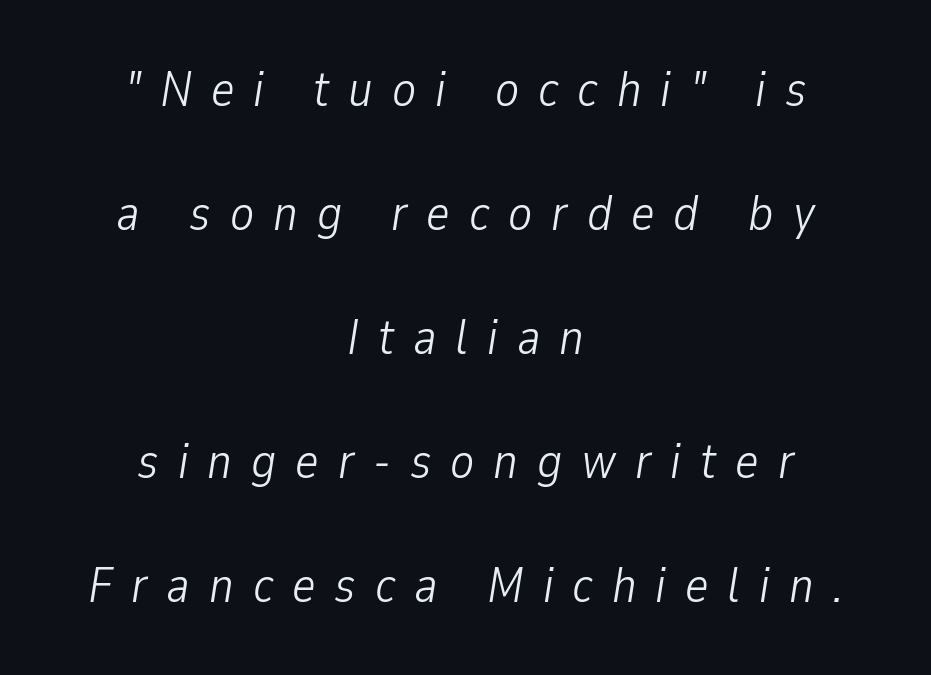
Q: Is the text bold? A: No.
Q: Is the text italic (slanted)? A: Yes, it leans right by about 9 degrees.
Q: Is the text underlined? A: No.
Q: How is the paragraph aligned? A: Centered.
Q: Is the spacing between letters normal or unusually wide? A: Unusually wide.
Q: Is the spacing between lines tight, normal or loose? A: Loose.
Q: Width (condensed, normal, or wide)? A: Condensed.
Q: Stroke contrast? A: Low.
Q: x-height? A: Medium.
Q: Monospaced? A: No.
